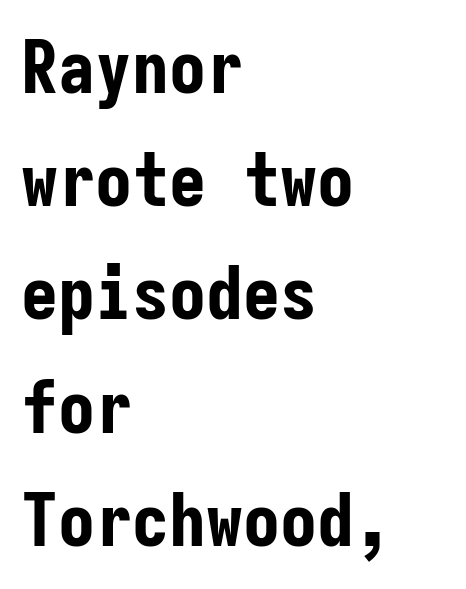
{"serif": "no", "italic": "no", "bold": "yes", "weight": "bold", "width": "condensed", "stroke_contrast": "low", "x_height": "medium", "monospaced": "yes", "underline": "no", "align": "left", "line_spacing": "normal", "line_spacing_ratio": 1.53, "letter_spacing": "normal", "letter_spacing_em": 0.0, "glyph_px": 74}
